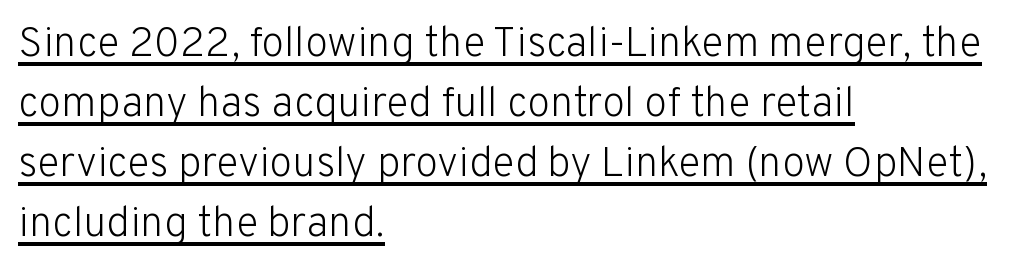
The text was rendered using a sans face with plain stroke endings. Casual observation: everything's shoved over to the left. The characters are drawn with everyday or finer stroke widths. Baseline-to-baseline distance is the conventional proportion of letter height.
